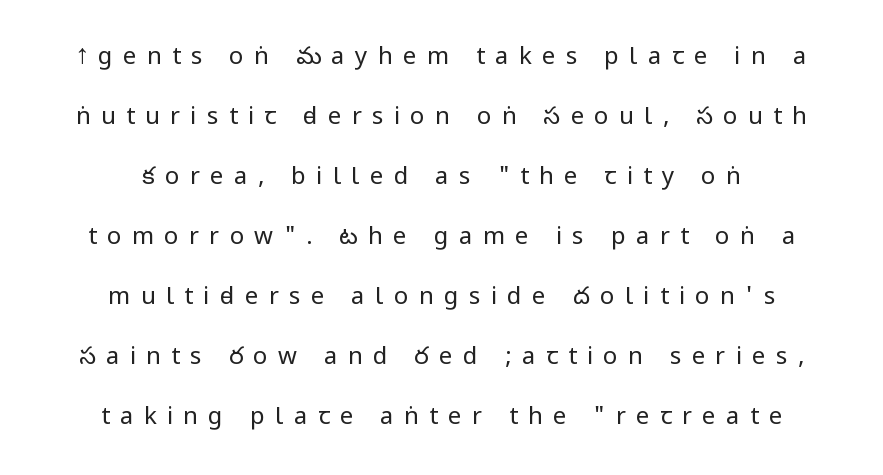
Q: Is the text bold? A: No.
Q: Is the text italic (slanted)? A: No, it is upright.
Q: Is the text underlined? A: No.
Q: How is the paragraph aligned? A: Centered.
Q: Is the spacing between letters normal or unusually wide? A: Unusually wide.
Q: Is the spacing between lines tight, normal or loose? A: Loose.
